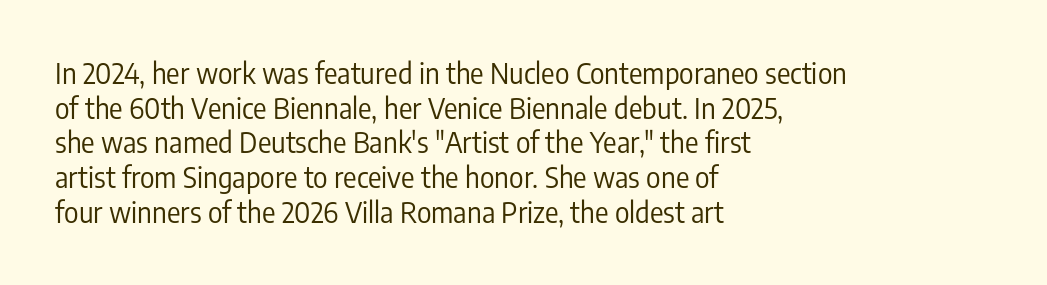
Q: Is the text bold? A: No.
Q: Is the text italic (slanted)? A: No, it is upright.
Q: Is the typeface a serif or a sans-serif typeface? A: Sans-serif.
Q: Is the text underlined? A: No.
Q: How is the paragraph aligned? A: Left-aligned.
Q: Is the spacing between letters normal or unusually wide? A: Normal.
Q: Width (condensed, normal, or wide)? A: Condensed.
Q: Stroke contrast? A: Low.
Q: x-height? A: Medium.
Q: Monospaced? A: No.
